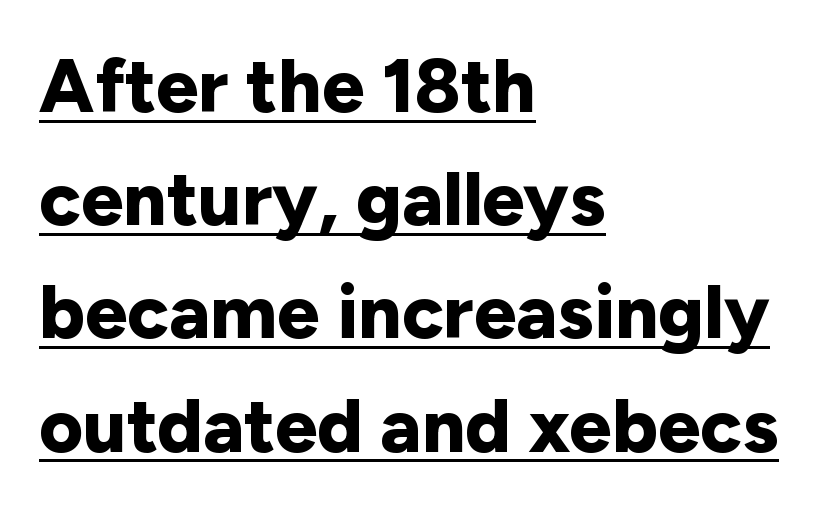
The text block is weighted toward the left margin, trailing off unevenly rightward. Regular leading. The glyphs are accompanied by a horizontal stroke just below them. This rendering leaves character spacing at its baseline value. Each letter's strokes conclude bluntly, with no projecting serifs.
